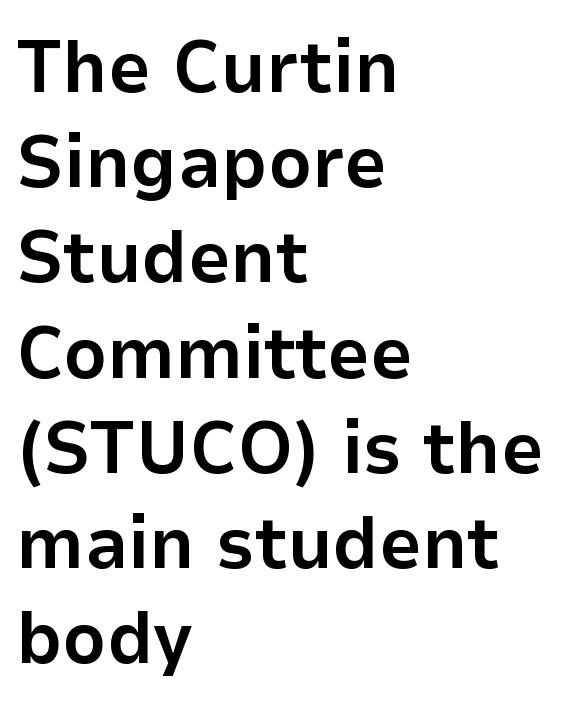
Q: Is the text bold? A: Yes.
Q: Is the text italic (slanted)? A: No, it is upright.
Q: Is the typeface a serif or a sans-serif typeface? A: Sans-serif.
Q: Is the text underlined? A: No.
Q: How is the paragraph aligned? A: Left-aligned.
Q: Is the spacing between letters normal or unusually wide? A: Normal.
Q: Is the spacing between lines tight, normal or loose? A: Normal.
Q: Width (condensed, normal, or wide)? A: Normal.
Q: Stroke contrast? A: Low.
Q: x-height? A: Medium.
Q: Monospaced? A: No.
